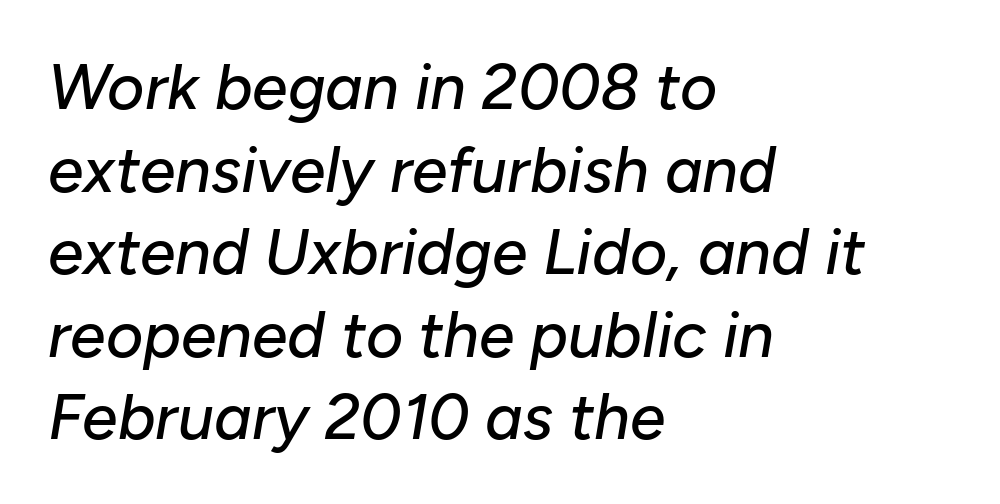
The letters advance in unequal steps, a hallmark of proportional type. Descender tails drop into unmarked territory. Regarding leading, the lines here are spaced in the standard way. The typography opts for an oblique posture over an upright one. Look at the tracking — it's just the regular setting, nothing added.
